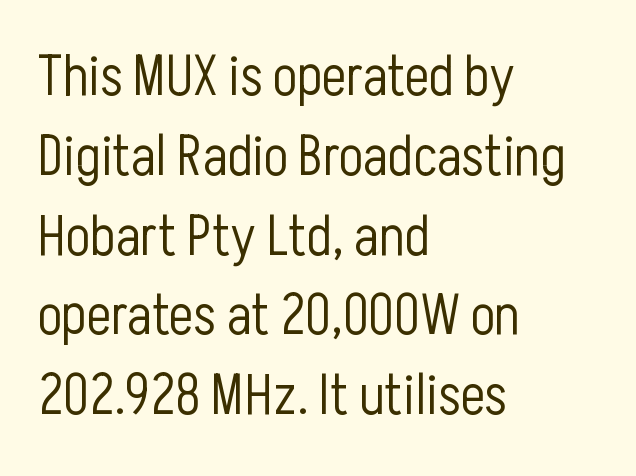
{"serif": "no", "italic": "no", "bold": "no", "weight": "light", "width": "condensed", "stroke_contrast": "low", "x_height": "medium", "monospaced": "no", "underline": "no", "align": "left", "line_spacing": "normal", "line_spacing_ratio": 1.4, "letter_spacing": "normal", "letter_spacing_em": 0.0, "glyph_px": 57}
